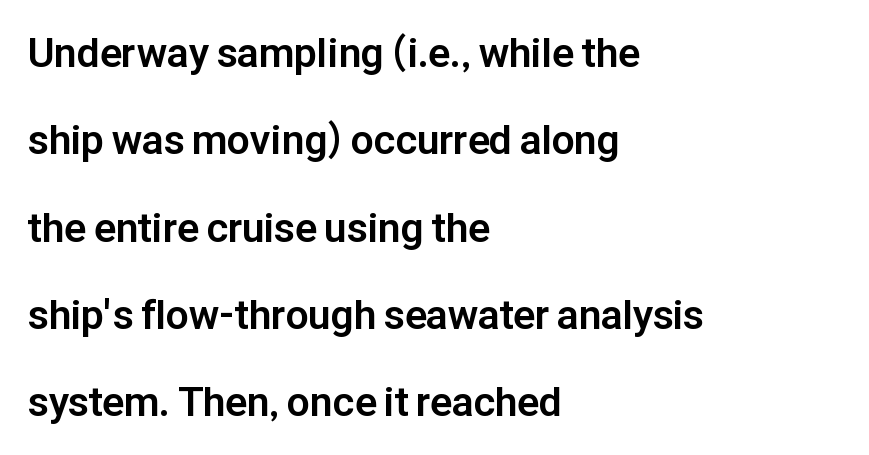
Inter-character spacing is left at the font's built-in metrics. Does the weight exceed regular? Yes, all the way to bold. Only glyphs here, with clear space below each row. The block of text is sparse from top to bottom, with ample space between rows. Compared with a centered layout, this one pins lines to the left instead. The letters stand upright; this is a roman face.
